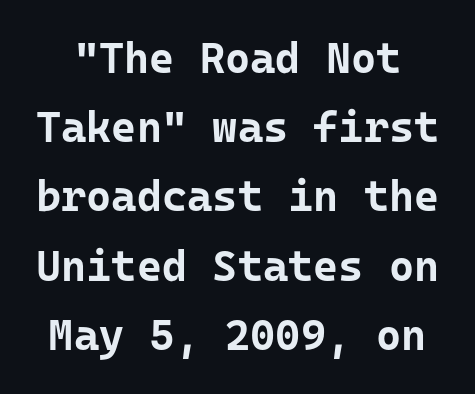
{"serif": "no", "italic": "no", "bold": "yes", "weight": "bold", "width": "normal", "stroke_contrast": "low", "x_height": "medium", "underline": "no", "line_spacing": "normal", "line_spacing_ratio": 1.61, "letter_spacing": "normal", "letter_spacing_em": 0.0, "glyph_px": 43}
